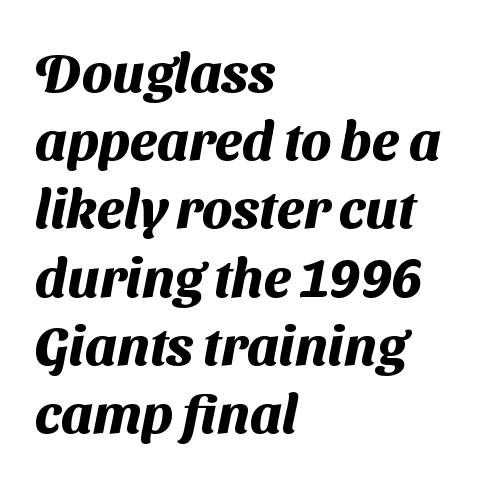
The image shows 55 px heavy sans-serif type; set left-aligned, line spacing 1.24x, normal letter spacing, not underlined; medium stroke contrast and a medium x-height.
